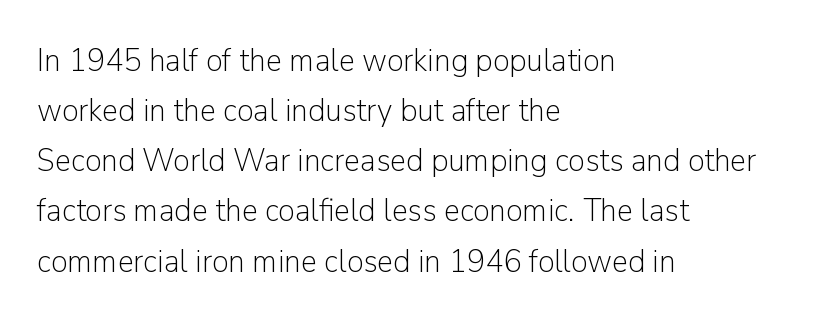
{"serif": "no", "italic": "no", "bold": "no", "weight": "light", "width": "normal", "stroke_contrast": "low", "x_height": "medium", "monospaced": "no", "underline": "no", "align": "left", "line_spacing": "normal", "line_spacing_ratio": 1.52, "letter_spacing": "normal", "letter_spacing_em": 0.0, "glyph_px": 33}
